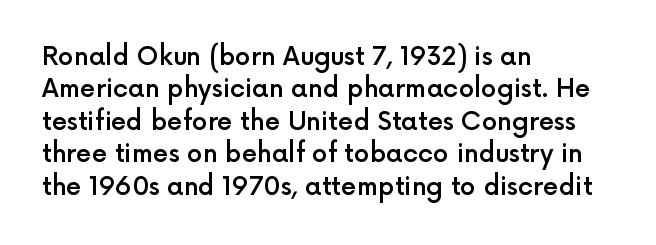
The image shows 25 px text type, upright; set left-aligned, normal line spacing (1.3x), normal letter spacing, not underlined.
